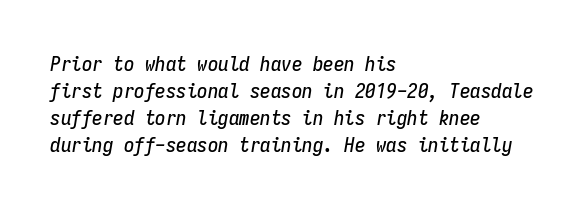
{"italic": "yes", "lean": "right", "slant_degrees": 9, "underline": "no", "align": "left", "line_spacing": "normal", "line_spacing_ratio": 1.28, "letter_spacing": "normal", "letter_spacing_em": 0.0, "glyph_px": 21}
